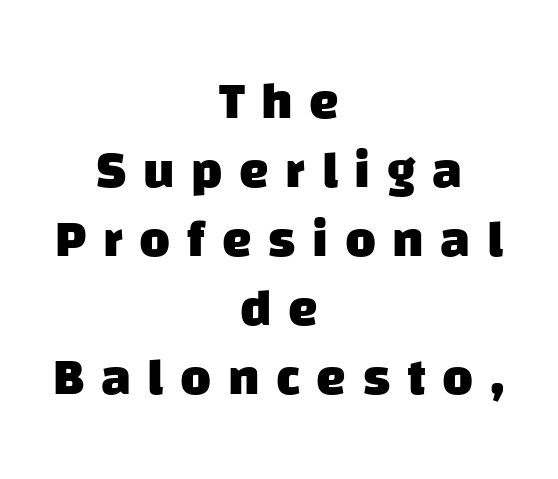
Q: Is the text bold? A: Yes.
Q: Is the typeface a serif or a sans-serif typeface? A: Sans-serif.
Q: Is the text underlined? A: No.
Q: How is the paragraph aligned? A: Centered.
Q: Is the spacing between letters normal or unusually wide? A: Unusually wide.
Q: Is the spacing between lines tight, normal or loose? A: Normal.
Q: Width (condensed, normal, or wide)? A: Normal.
Q: Stroke contrast? A: Low.
Q: x-height? A: Large.
Q: Monospaced? A: No.
